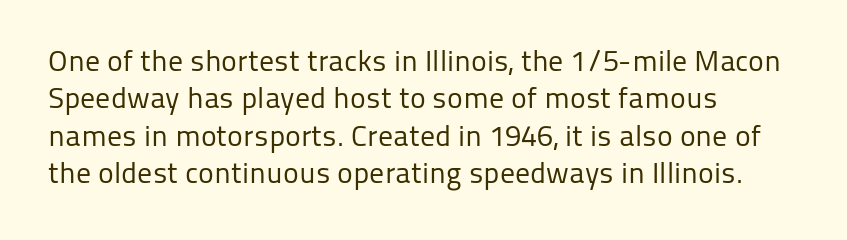
The image shows 30 px regular-weight sans-serif type, upright; set left-aligned, normal line spacing (1.25x), normal letter spacing, not underlined; low stroke contrast and a medium x-height.
